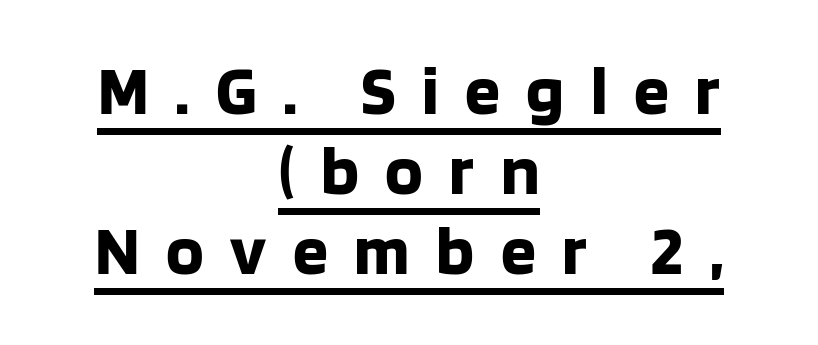
The image shows 70 px bold sans-serif type, upright; set centered, tight line spacing (1.14x), unusually wide letter spacing (+0.38 em), underlined; low stroke contrast and a large x-height.
